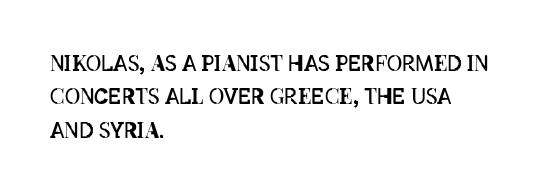
The image shows 21 px text type, upright; set left-aligned, normal line spacing (1.59x), normal letter spacing, not underlined.
